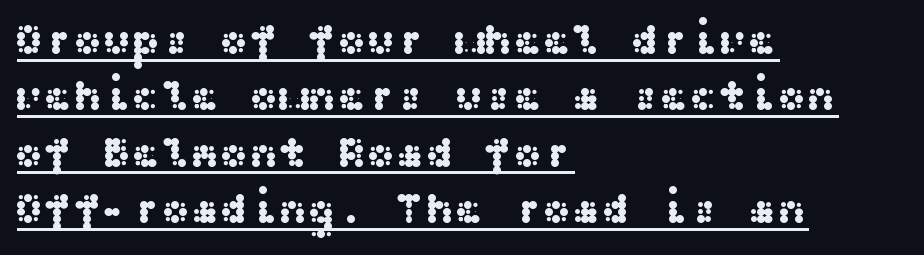
Q: Is the text italic (slanted)? A: No, it is upright.
Q: Is the typeface a serif or a sans-serif typeface? A: Sans-serif.
Q: Is the text underlined? A: Yes.
Q: How is the paragraph aligned? A: Left-aligned.
Q: Is the spacing between letters normal or unusually wide? A: Normal.
Q: Is the spacing between lines tight, normal or loose? A: Normal.
Q: Width (condensed, normal, or wide)? A: Wide.
Q: Stroke contrast? A: Medium.
Q: x-height? A: Medium.
